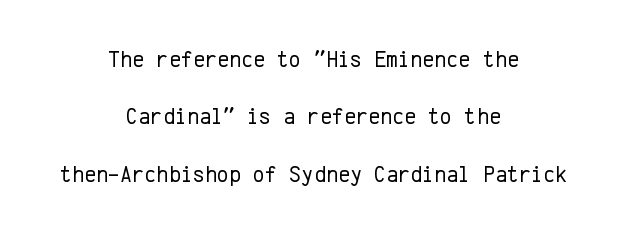
Style check: upright. No extra tracking has been applied to these lines. Neither beginnings nor endings align; midpoints do. Widely set lines give the paragraph a tall, airy silhouette.
